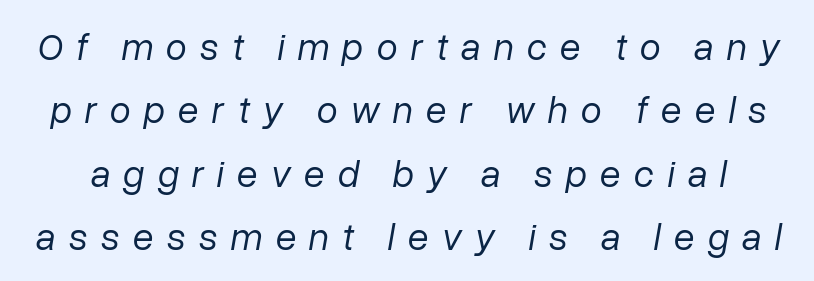
The image shows 38 px regular-weight type, italic (leaning right); set normal line spacing (1.67x), unusually wide letter spacing (+0.34 em), not underlined; low stroke contrast and a medium x-height.
